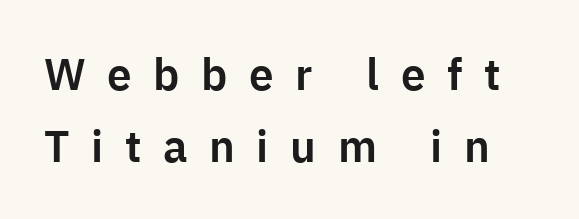
{"serif": "no", "italic": "no", "width": "normal", "stroke_contrast": "low", "x_height": "medium", "monospaced": "no", "underline": "no", "line_spacing": "normal", "line_spacing_ratio": 1.63, "letter_spacing": "wide", "letter_spacing_em": 0.49, "glyph_px": 44}
